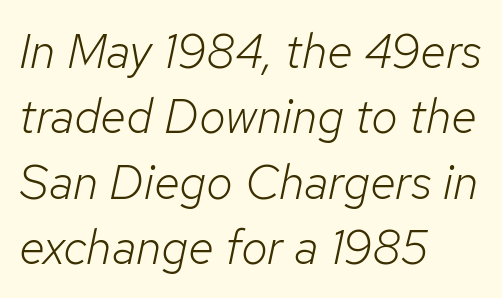
The image shows 48 px light type, italic (leaning right); set left-aligned, normal line spacing (1.36x), normal letter spacing, not underlined; low stroke contrast and a medium x-height.
